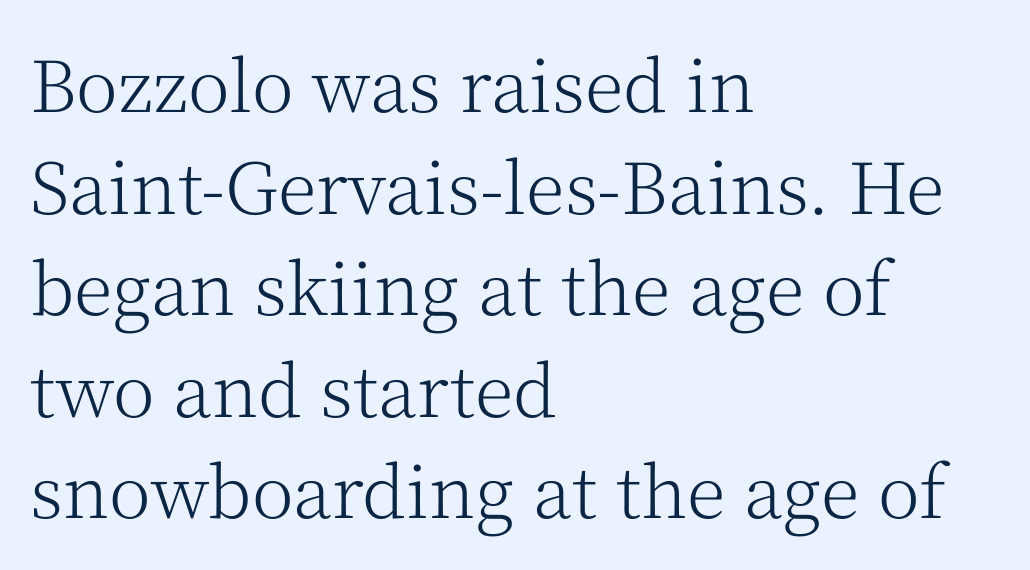
Q: Is the text bold? A: No.
Q: Is the text italic (slanted)? A: No, it is upright.
Q: Is the typeface a serif or a sans-serif typeface? A: Serif.
Q: Is the text underlined? A: No.
Q: How is the paragraph aligned? A: Left-aligned.
Q: Is the spacing between letters normal or unusually wide? A: Normal.
Q: Is the spacing between lines tight, normal or loose? A: Normal.
Q: Width (condensed, normal, or wide)? A: Normal.
Q: Stroke contrast? A: Medium.
Q: x-height? A: Medium.
Q: Monospaced? A: No.
